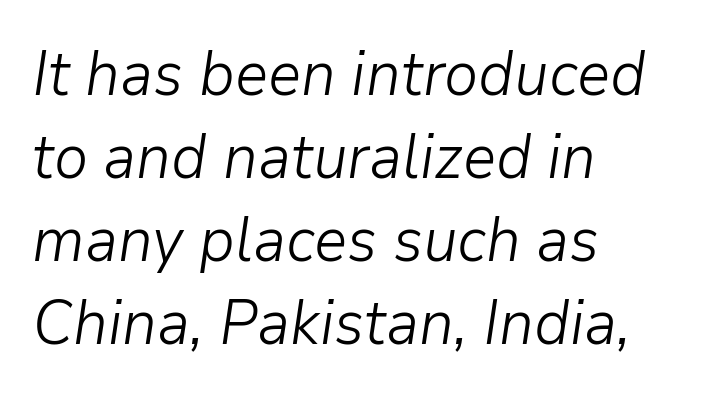
The image shows 62 px light type, italic (leaning right); set left-aligned, normal line spacing (1.34x), normal letter spacing, not underlined; low stroke contrast and a medium x-height.
